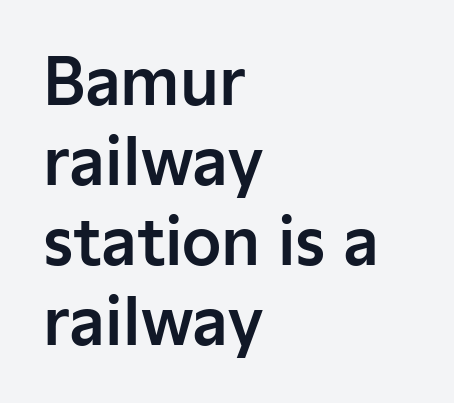
Leading matches the norm, producing a regular column. The axis of the letterforms is exactly vertical. Letter spacing: default. Nobody drew a line under any word here. Layout note: lines flush left.
